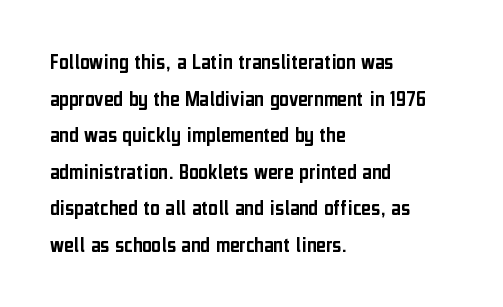
{"italic": "no", "underline": "no", "align": "left", "line_spacing": "normal", "line_spacing_ratio": 1.59, "letter_spacing": "normal", "letter_spacing_em": 0.0, "glyph_px": 23}
